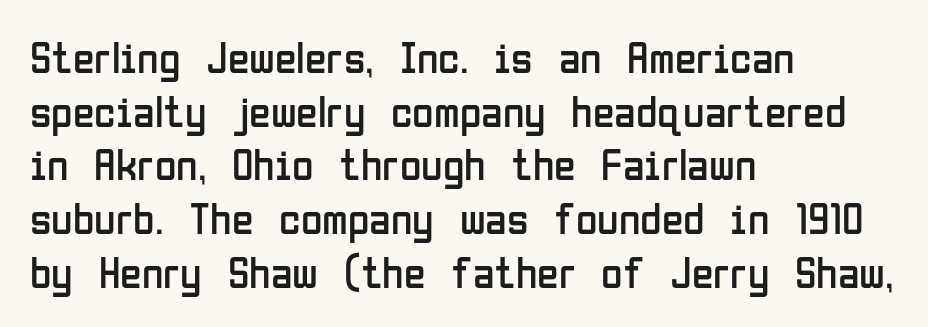
Note the varied advance widths — an 'i' is clearly narrower than an 'm'. A clean baseline with only descenders dipping below it. A sans-serif font was chosen for this passage. These lines stack with their left ends in a neat column. This is roman type, the default non-slanted kind. Nobody touched the tracking dial on this one.
